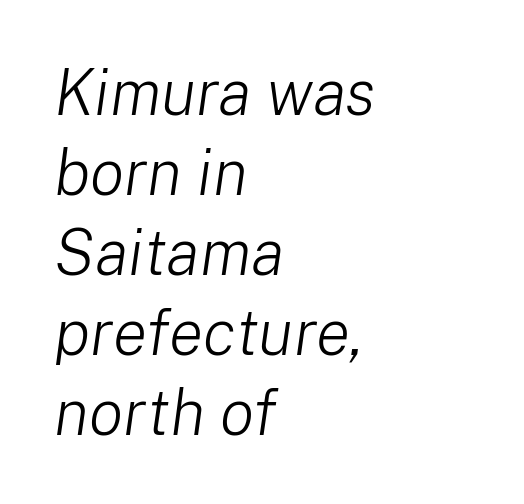
Nothing unusual about the tracking: characters are spaced as the font intends. Vertically, the passage feels balanced, rows spaced as you'd expect. Descenders hang freely into open space. The characters are drawn with everyday or finer stroke widths. Character widths vary here, with narrow letters taking less room than wide ones. In terms of posture, this sample is oblique.
